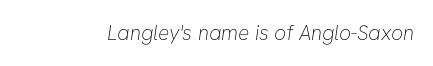
{"bold": "no", "underline": "no", "letter_spacing": "normal", "letter_spacing_em": 0.0, "glyph_px": 21}
